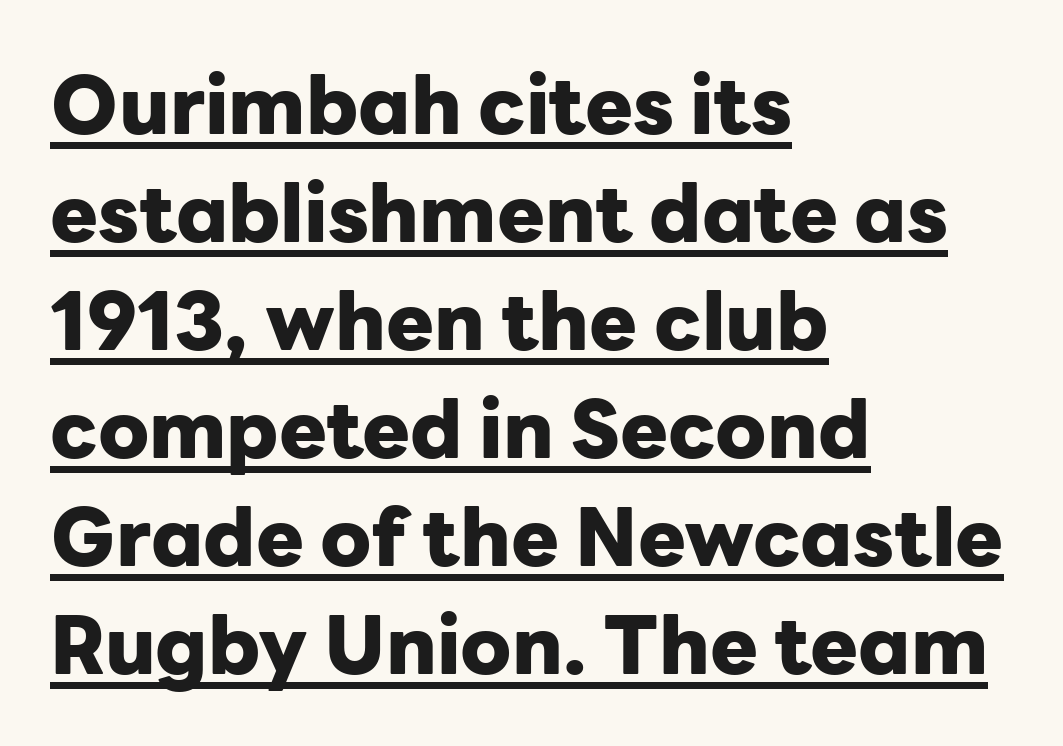
Q: Is the text bold? A: Yes.
Q: Is the text italic (slanted)? A: No, it is upright.
Q: Is the typeface a serif or a sans-serif typeface? A: Sans-serif.
Q: Is the text underlined? A: Yes.
Q: How is the paragraph aligned? A: Left-aligned.
Q: Is the spacing between letters normal or unusually wide? A: Normal.
Q: Is the spacing between lines tight, normal or loose? A: Normal.
Q: Width (condensed, normal, or wide)? A: Normal.
Q: Stroke contrast? A: Low.
Q: x-height? A: Medium.
Q: Monospaced? A: No.
